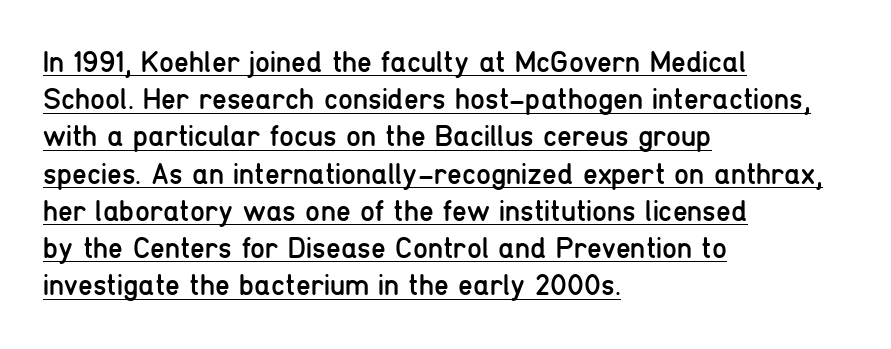
The rendering shows plain stroke endings on the letterforms — a sans-serif design. Is this a heavy cut? Hardly; it is regular or lighter. Left-aligned paragraph, ragged on the right. The passage shown is typed in a proportional face where columns would drift.
